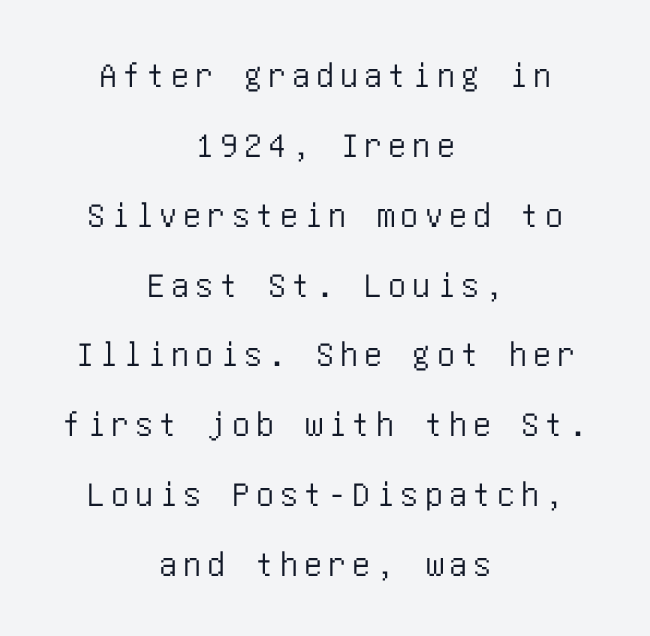
Q: Is the text italic (slanted)? A: No, it is upright.
Q: Is the typeface a serif or a sans-serif typeface? A: Sans-serif.
Q: Is the text underlined? A: No.
Q: How is the paragraph aligned? A: Centered.
Q: Is the spacing between lines tight, normal or loose? A: Loose.
Q: Width (condensed, normal, or wide)? A: Condensed.
Q: Stroke contrast? A: Low.
Q: x-height? A: Large.
